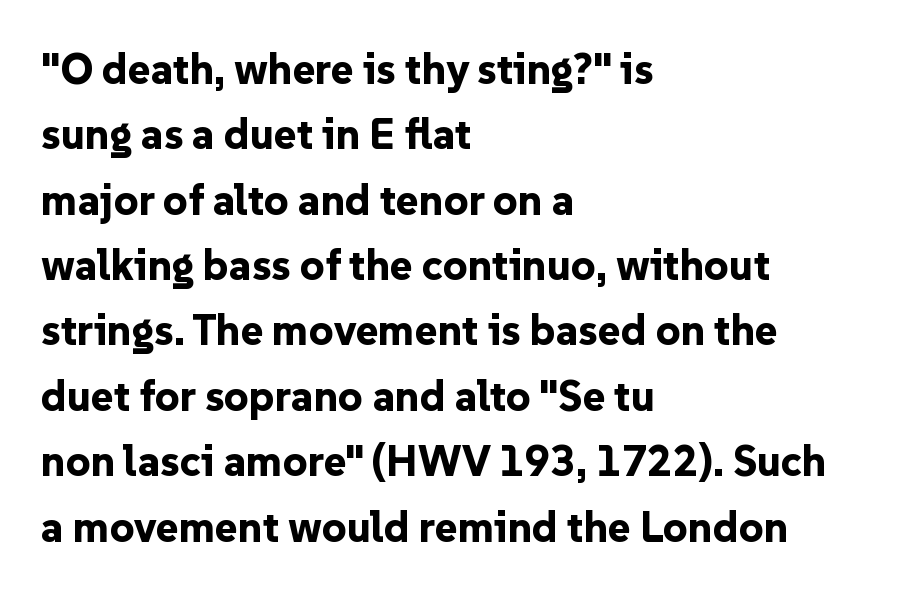
Q: Is the text bold? A: Yes.
Q: Is the text italic (slanted)? A: No, it is upright.
Q: Is the typeface a serif or a sans-serif typeface? A: Sans-serif.
Q: Is the text underlined? A: No.
Q: How is the paragraph aligned? A: Left-aligned.
Q: Is the spacing between letters normal or unusually wide? A: Normal.
Q: Is the spacing between lines tight, normal or loose? A: Normal.
Q: Width (condensed, normal, or wide)? A: Normal.
Q: Stroke contrast? A: Low.
Q: x-height? A: Medium.
Q: Monospaced? A: No.
